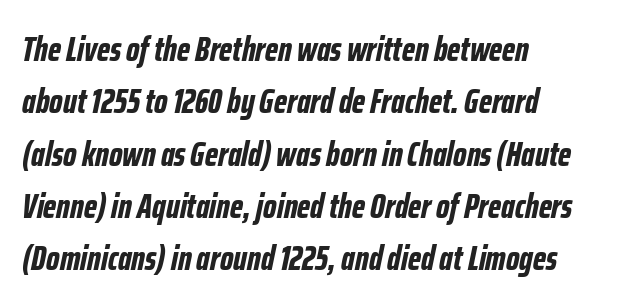
Q: Is the text bold? A: Yes.
Q: Is the text italic (slanted)? A: Yes, it leans right by about 12 degrees.
Q: Is the text underlined? A: No.
Q: How is the paragraph aligned? A: Left-aligned.
Q: Is the spacing between letters normal or unusually wide? A: Normal.
Q: Is the spacing between lines tight, normal or loose? A: Normal.
Q: Width (condensed, normal, or wide)? A: Condensed.
Q: Stroke contrast? A: Low.
Q: x-height? A: Medium.
Q: Monospaced? A: No.
